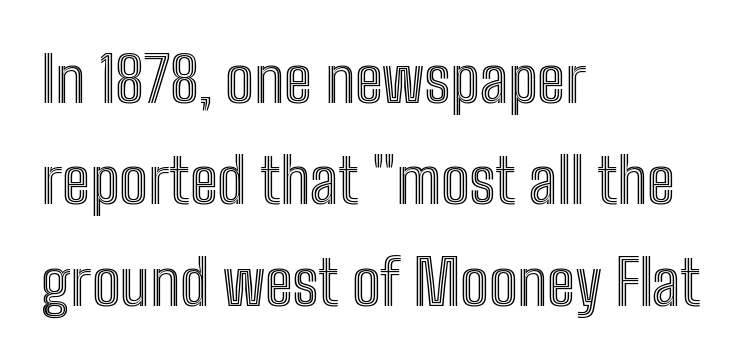
{"italic": "no", "width": "condensed", "x_height": "medium", "monospaced": "no", "underline": "no", "align": "left", "line_spacing": "normal", "line_spacing_ratio": 1.61, "letter_spacing": "normal", "letter_spacing_em": 0.0, "glyph_px": 63}
